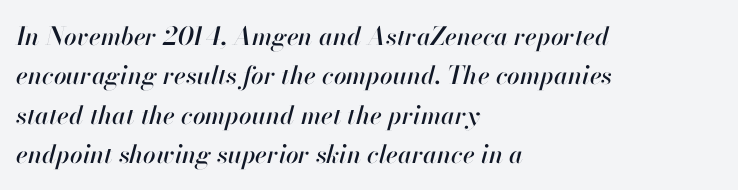
Q: Is the text italic (slanted)? A: Yes, it leans right by about 13 degrees.
Q: Is the text underlined? A: No.
Q: How is the paragraph aligned? A: Left-aligned.
Q: Is the spacing between letters normal or unusually wide? A: Normal.
Q: Is the spacing between lines tight, normal or loose? A: Normal.
